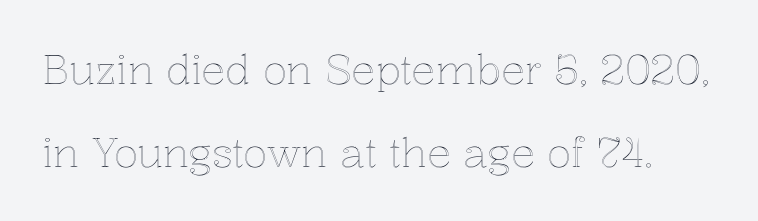
Q: Is the text italic (slanted)? A: No, it is upright.
Q: Is the text underlined? A: No.
Q: Is the spacing between letters normal or unusually wide? A: Normal.
Q: Is the spacing between lines tight, normal or loose? A: Loose.
Q: Width (condensed, normal, or wide)? A: Normal.
Q: x-height? A: Medium.
Q: Monospaced? A: No.
